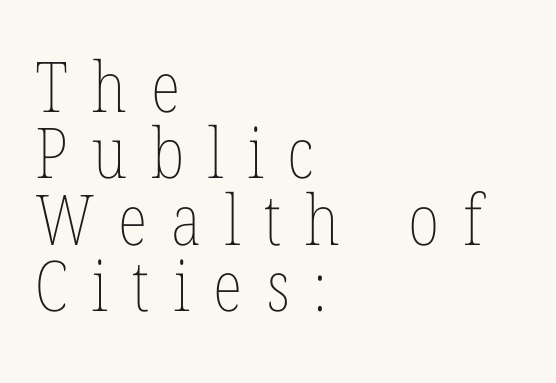
Q: Is the text bold? A: No.
Q: Is the text italic (slanted)? A: No, it is upright.
Q: Is the text underlined? A: No.
Q: How is the paragraph aligned? A: Left-aligned.
Q: Is the spacing between letters normal or unusually wide? A: Unusually wide.
Q: Is the spacing between lines tight, normal or loose? A: Tight.
Q: Width (condensed, normal, or wide)? A: Condensed.
Q: Stroke contrast? A: Low.
Q: x-height? A: Medium.
Q: Monospaced? A: No.
